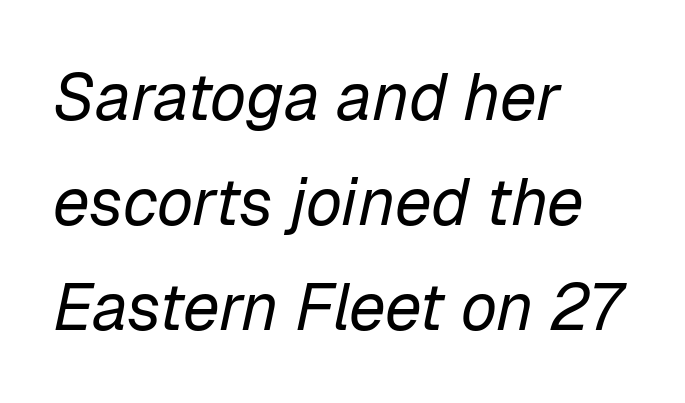
The passage shown is not underscored anywhere. The setting favours the left margin, as ordinary paragraphs usually do. Slant detected: the letters are inclined. The tracking reads as untouched default to a designer's eye. Do the characters align in a grid? No, the font is proportional.
